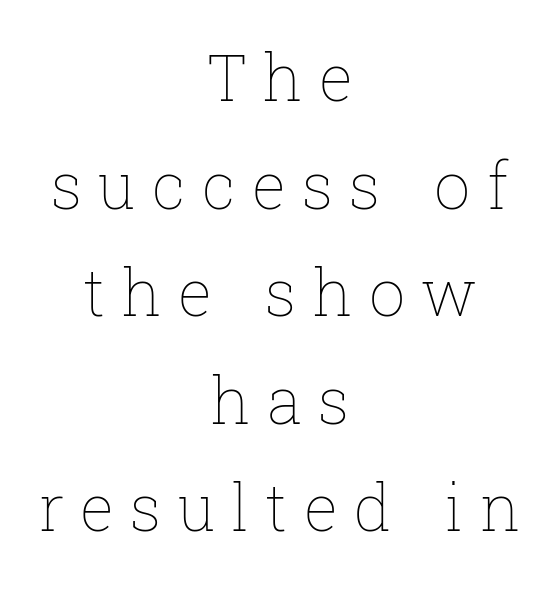
Q: Is the text bold? A: No.
Q: Is the text italic (slanted)? A: No, it is upright.
Q: Is the text underlined? A: No.
Q: How is the paragraph aligned? A: Centered.
Q: Is the spacing between letters normal or unusually wide? A: Unusually wide.
Q: Is the spacing between lines tight, normal or loose? A: Normal.
Q: Width (condensed, normal, or wide)? A: Normal.
Q: Stroke contrast? A: Low.
Q: x-height? A: Medium.
Q: Monospaced? A: No.
